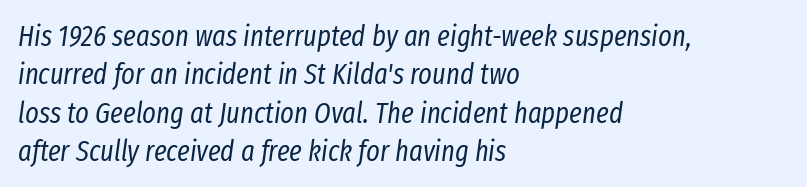
The image shows 29 px regular-weight, condensed type, italic (leaning right); set left-aligned, normal line spacing (1.32x), normal letter spacing, not underlined; low stroke contrast and a medium x-height.
